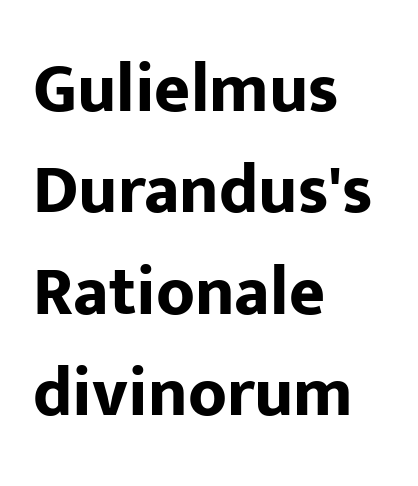
Character widths vary here, with narrow letters taking less room than wide ones. The face used here has the dense, thick strokes of a bold. Descenders hang freely into open space. These lines stack with their left ends in a neat column.
